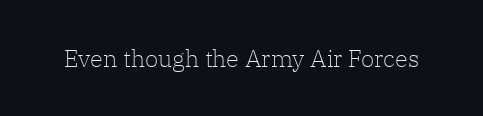
Q: Is the text bold? A: No.
Q: Is the text italic (slanted)? A: No, it is upright.
Q: Is the text underlined? A: No.
Q: Is the spacing between letters normal or unusually wide? A: Normal.
